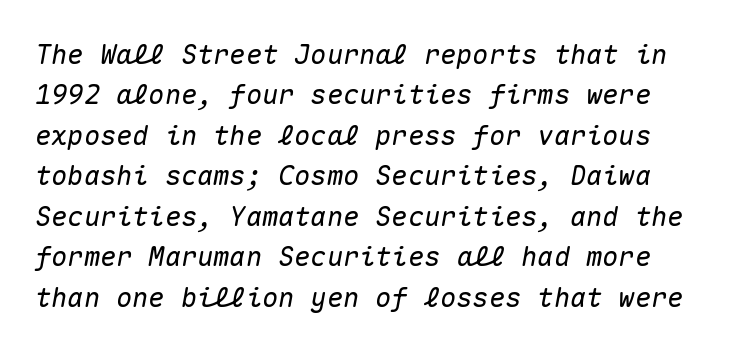
The text carries the slant typical of an italic or oblique font. Leading: standard. Students, note that the glyphs here touch the page at normal intervals. A clean baseline with only descenders dipping below it.
